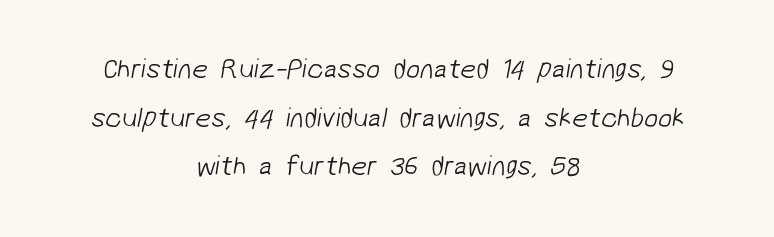
The image shows 28 px light sans-serif type; set centered, line spacing 1.74x, normal letter spacing, not underlined; low stroke contrast and a medium x-height.
